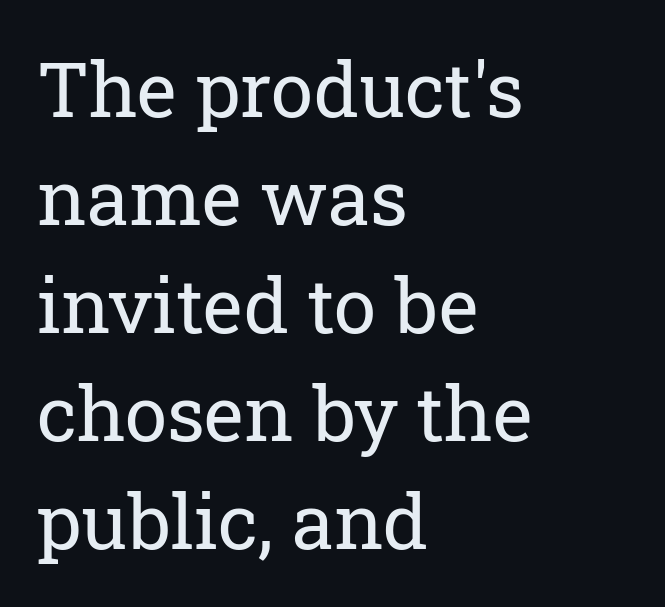
Tall strokes in this sample are plumb rather than angled. If you drew a ruler down the left edge, every line would touch it. A serif font was chosen for this passage. These lines keep a tight, regular rhythm from letter to letter.
